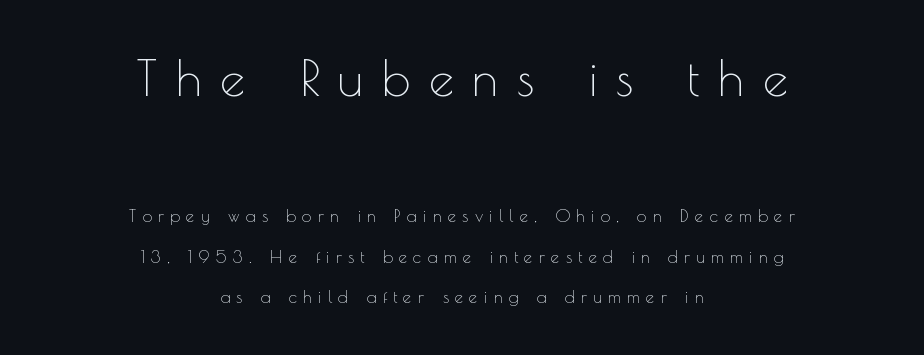
Q: Is the text bold? A: No.
Q: Is the text italic (slanted)? A: No, it is upright.
Q: Is the typeface a serif or a sans-serif typeface? A: Sans-serif.
Q: Is the text underlined? A: No.
Q: How is the paragraph aligned? A: Centered.
Q: Is the spacing between letters normal or unusually wide? A: Unusually wide.
Q: Is the spacing between lines tight, normal or loose? A: Loose.
Q: Which block of text is set in a larger size, the first (top) or the second (bottom)? A: The first (top) one.
Q: Width (condensed, normal, or wide)? A: Normal.
Q: x-height? A: Small.
Q: Monospaced? A: No.
